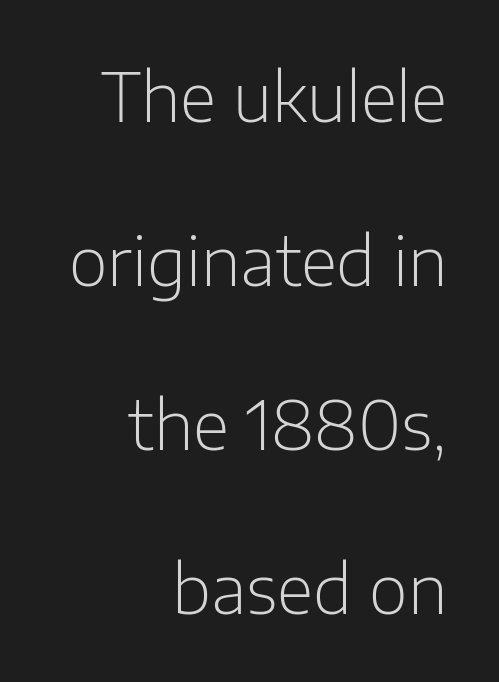
{"serif": "no", "italic": "no", "bold": "no", "weight": "light", "width": "normal", "stroke_contrast": "low", "x_height": "medium", "monospaced": "no", "underline": "no", "align": "right", "line_spacing": "loose", "line_spacing_ratio": 2.45, "letter_spacing": "normal", "letter_spacing_em": 0.0, "glyph_px": 67}
